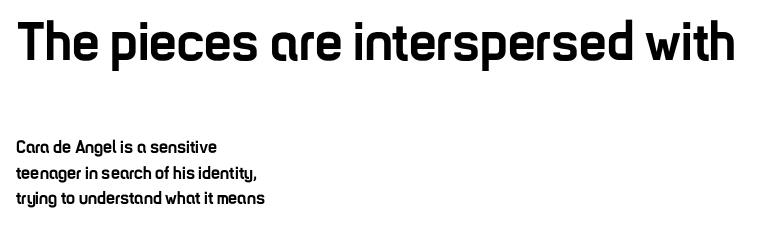
Q: Is the text bold? A: Yes.
Q: Is the text italic (slanted)? A: No, it is upright.
Q: Is the typeface a serif or a sans-serif typeface? A: Sans-serif.
Q: Is the text underlined? A: No.
Q: How is the paragraph aligned? A: Left-aligned.
Q: Is the spacing between letters normal or unusually wide? A: Normal.
Q: Is the spacing between lines tight, normal or loose? A: Normal.
Q: Which block of text is set in a larger size, the first (top) or the second (bottom)? A: The first (top) one.
Q: Width (condensed, normal, or wide)? A: Condensed.
Q: Stroke contrast? A: Low.
Q: x-height? A: Medium.
Q: Monospaced? A: No.
